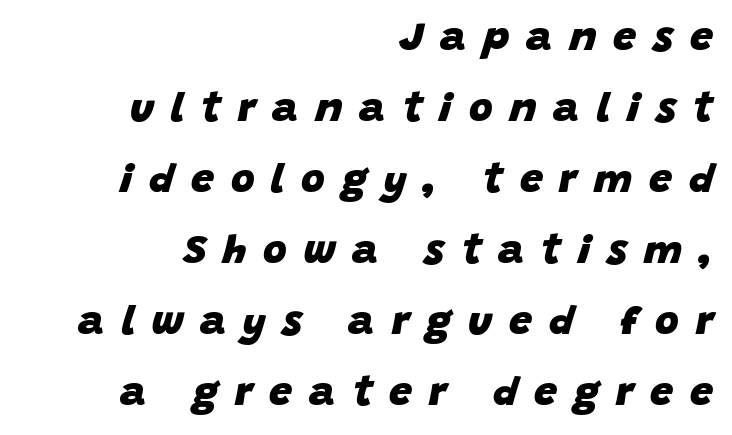
{"italic": "yes", "lean": "right", "slant_degrees": 15, "bold": "yes", "weight": "heavy", "width": "normal", "stroke_contrast": "low", "x_height": "large", "monospaced": "no", "underline": "no", "align": "right", "line_spacing_ratio": 1.73, "letter_spacing": "wide", "letter_spacing_em": 0.41, "glyph_px": 41}
